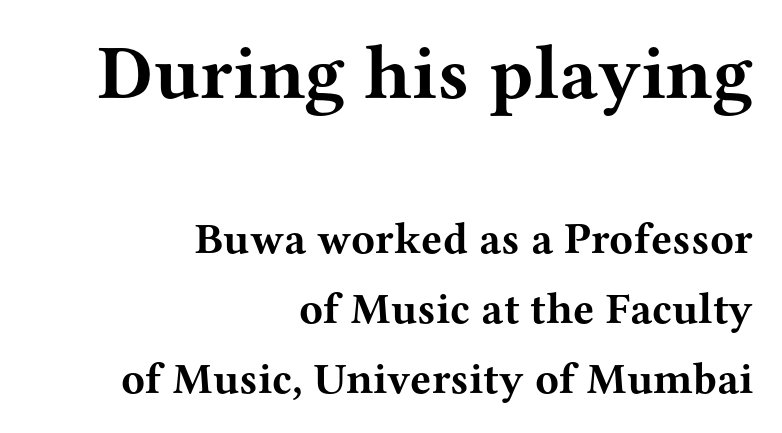
Q: Is the text bold? A: Yes.
Q: Is the text italic (slanted)? A: No, it is upright.
Q: Is the typeface a serif or a sans-serif typeface? A: Serif.
Q: Is the text underlined? A: No.
Q: How is the paragraph aligned? A: Right-aligned.
Q: Is the spacing between letters normal or unusually wide? A: Normal.
Q: Is the spacing between lines tight, normal or loose? A: Normal.
Q: Which block of text is set in a larger size, the first (top) or the second (bottom)? A: The first (top) one.
Q: Width (condensed, normal, or wide)? A: Wide.
Q: Stroke contrast? A: Medium.
Q: x-height? A: Medium.
Q: Monospaced? A: No.
